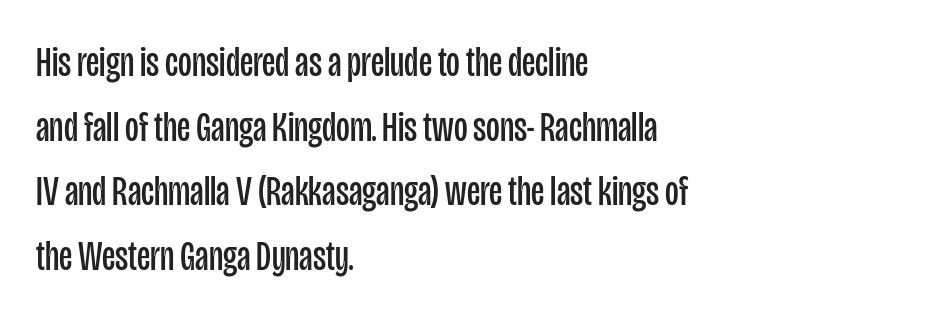
The image shows 42 px regular-weight, condensed sans-serif type, upright; set left-aligned, normal line spacing (1.54x), normal letter spacing, not underlined; low stroke contrast and a large x-height.
